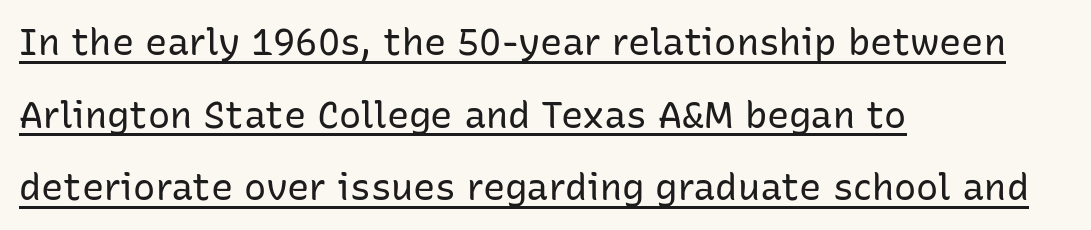
In CSS terms this would be text-align: left. The line-height multiplier appears high, well above default. Look at the bottom of the vertical strokes: they stop flat, with no serifs. A continuous stroke trails under the words, as in a hyperlink. Unbolded letterforms with no extra heft.
